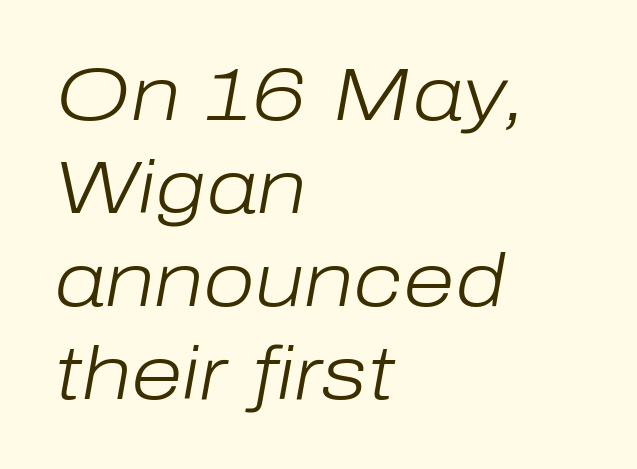
The image shows 75 px light type, italic (leaning right); set left-aligned, line spacing 1.24x, normal letter spacing, not underlined; low stroke contrast and a medium x-height.
